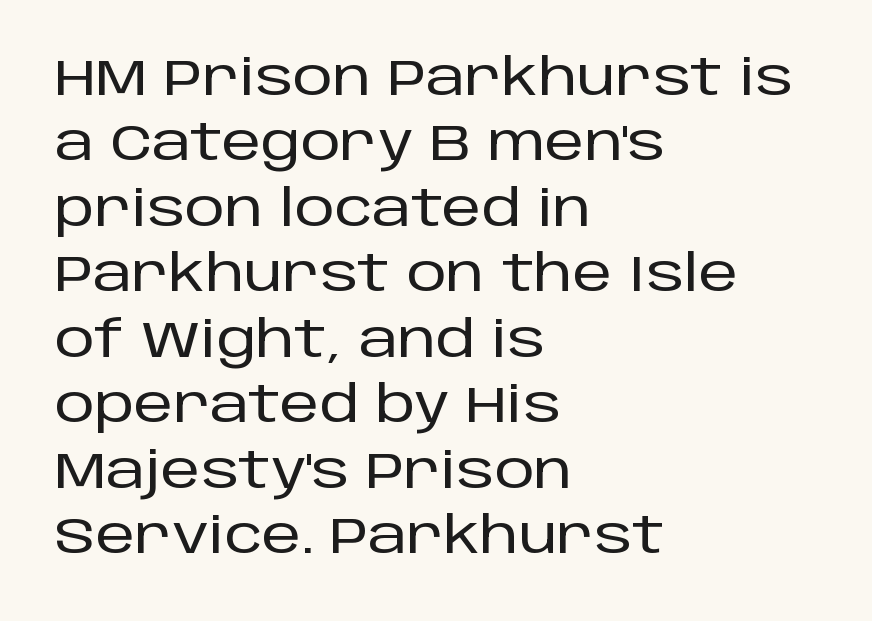
Q: Is the text italic (slanted)? A: No, it is upright.
Q: Is the typeface a serif or a sans-serif typeface? A: Sans-serif.
Q: Is the text underlined? A: No.
Q: How is the paragraph aligned? A: Left-aligned.
Q: Is the spacing between letters normal or unusually wide? A: Normal.
Q: Is the spacing between lines tight, normal or loose? A: Normal.
Q: Width (condensed, normal, or wide)? A: Normal.
Q: Stroke contrast? A: Low.
Q: x-height? A: Large.
Q: Monospaced? A: No.
